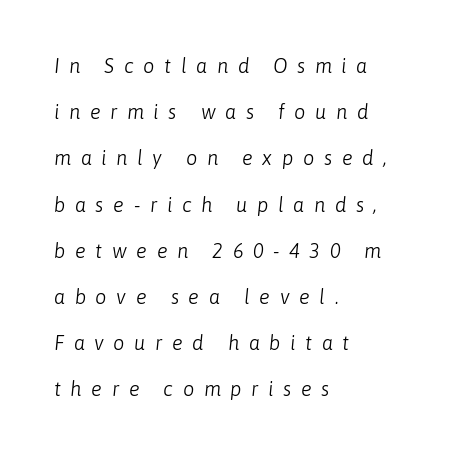
Q: Is the text bold? A: No.
Q: Is the text italic (slanted)? A: Yes, it leans right by about 6 degrees.
Q: Is the text underlined? A: No.
Q: How is the paragraph aligned? A: Left-aligned.
Q: Is the spacing between letters normal or unusually wide? A: Unusually wide.
Q: Is the spacing between lines tight, normal or loose? A: Loose.
